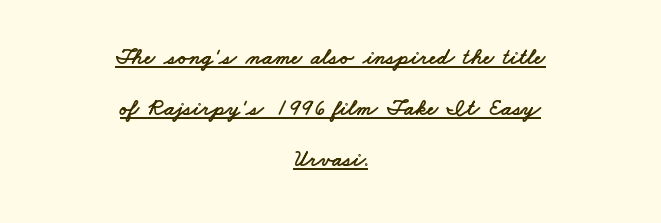
The image shows 23 px text type; set centered, loose line spacing (2.22x), normal letter spacing, underlined.
